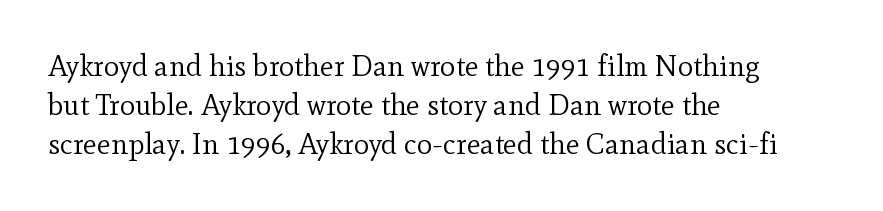
{"serif": "yes", "italic": "no", "bold": "no", "weight": "regular", "width": "normal", "x_height": "small", "monospaced": "no", "underline": "no", "align": "left", "line_spacing": "normal", "line_spacing_ratio": 1.35, "letter_spacing": "normal", "letter_spacing_em": 0.0, "glyph_px": 29}
